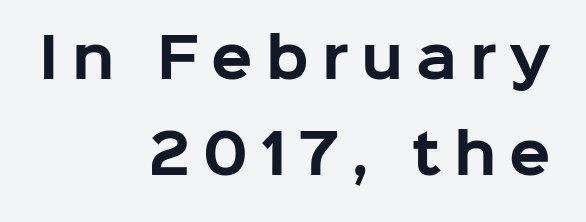
The image shows 54 px bold sans-serif type, upright; set right-aligned, line spacing 1.78x, unusually wide letter spacing (+0.24 em), not underlined; low stroke contrast and a medium x-height.
